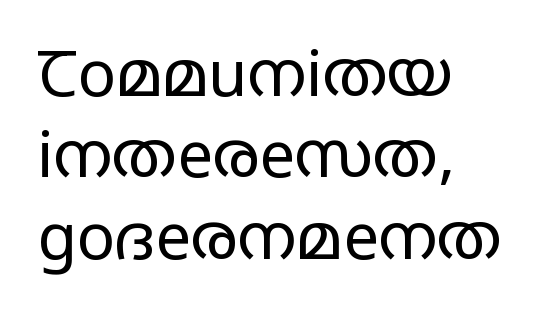
Q: Is the text bold? A: No.
Q: Is the text italic (slanted)? A: No, it is upright.
Q: Is the typeface a serif or a sans-serif typeface? A: Sans-serif.
Q: Is the text underlined? A: No.
Q: How is the paragraph aligned? A: Left-aligned.
Q: Is the spacing between letters normal or unusually wide? A: Normal.
Q: Is the spacing between lines tight, normal or loose? A: Normal.
Q: Width (condensed, normal, or wide)? A: Wide.
Q: Stroke contrast? A: Low.
Q: x-height? A: Large.
Q: Monospaced? A: No.
